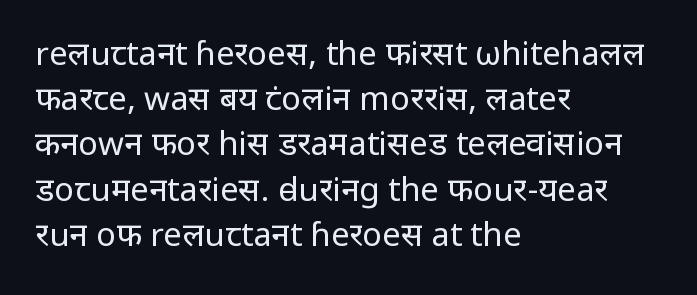
Q: Is the text bold? A: No.
Q: Is the text italic (slanted)? A: No, it is upright.
Q: Is the typeface a serif or a sans-serif typeface? A: Sans-serif.
Q: Is the text underlined? A: No.
Q: How is the paragraph aligned? A: Left-aligned.
Q: Is the spacing between letters normal or unusually wide? A: Normal.
Q: Is the spacing between lines tight, normal or loose? A: Normal.
Q: Width (condensed, normal, or wide)? A: Normal.
Q: Stroke contrast? A: Low.
Q: x-height? A: Medium.
Q: Monospaced? A: No.
